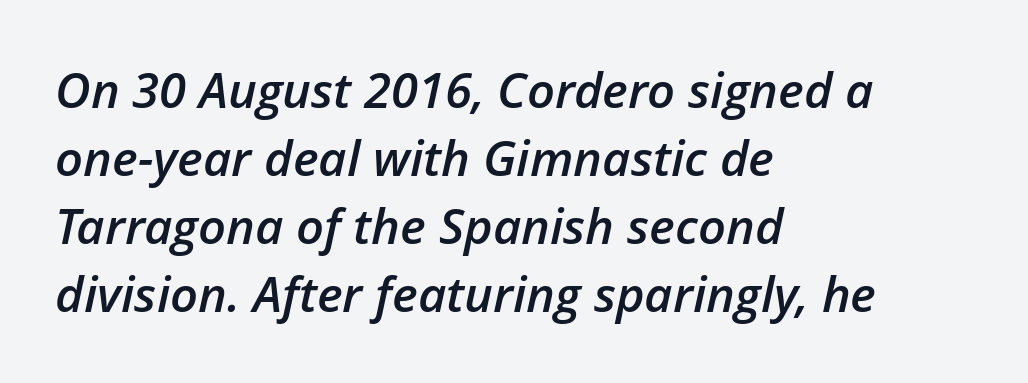
Q: Is the text bold? A: Semi-bold.
Q: Is the text italic (slanted)? A: Yes, it leans right by about 12 degrees.
Q: Is the text underlined? A: No.
Q: How is the paragraph aligned? A: Left-aligned.
Q: Is the spacing between letters normal or unusually wide? A: Normal.
Q: Is the spacing between lines tight, normal or loose? A: Normal.
Q: Width (condensed, normal, or wide)? A: Normal.
Q: Stroke contrast? A: Low.
Q: x-height? A: Medium.
Q: Monospaced? A: No.
